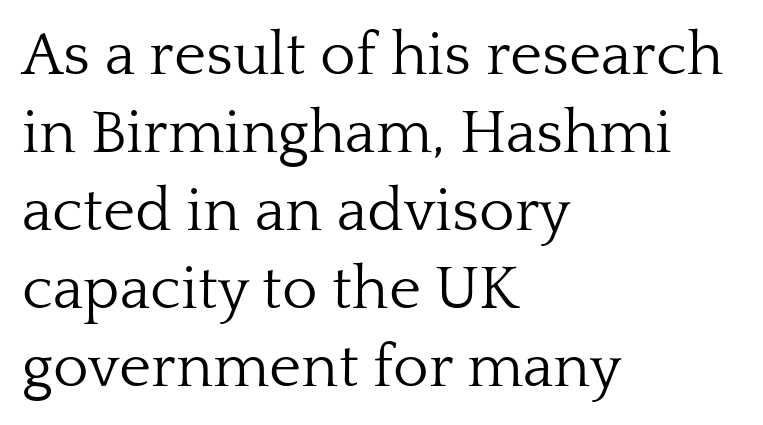
Q: Is the text bold? A: No.
Q: Is the text italic (slanted)? A: No, it is upright.
Q: Is the typeface a serif or a sans-serif typeface? A: Serif.
Q: Is the text underlined? A: No.
Q: How is the paragraph aligned? A: Left-aligned.
Q: Is the spacing between letters normal or unusually wide? A: Normal.
Q: Is the spacing between lines tight, normal or loose? A: Normal.
Q: Width (condensed, normal, or wide)? A: Normal.
Q: Stroke contrast? A: Low.
Q: x-height? A: Medium.
Q: Monospaced? A: No.
